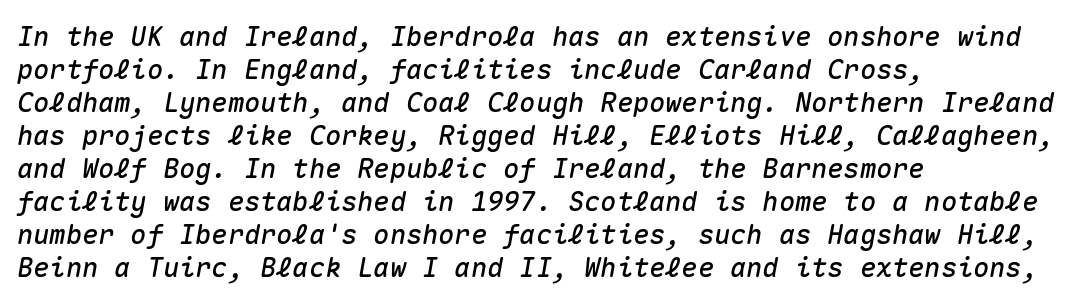
The image shows 27 px text type, italic (leaning right); set left-aligned, line spacing 1.22x, normal letter spacing, not underlined.
